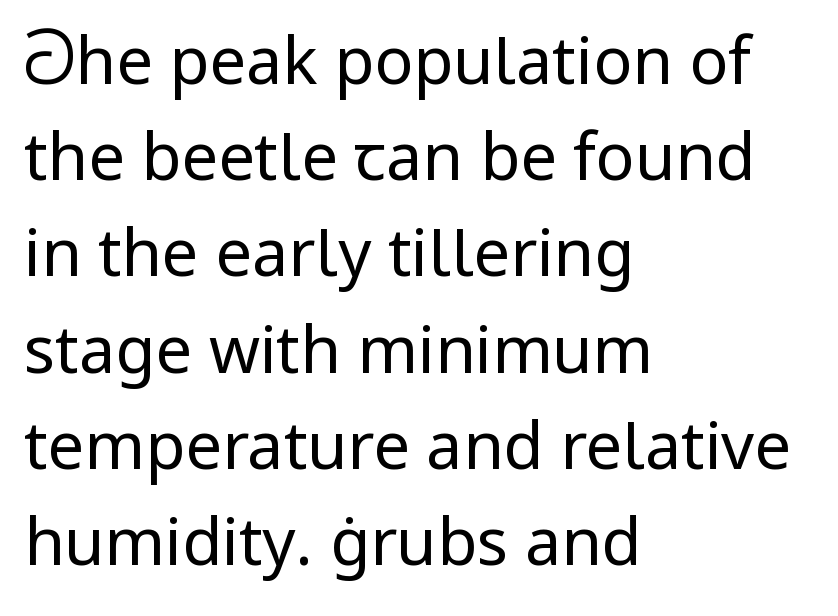
The image shows 65 px regular-weight sans-serif type, upright; set left-aligned, normal line spacing (1.48x), normal letter spacing, not underlined; low stroke contrast and a medium x-height.
